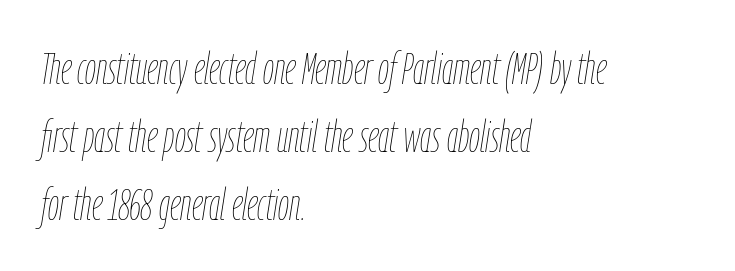
{"italic": "yes", "lean": "right", "slant_degrees": 9, "bold": "no", "weight": "thin", "width": "condensed", "stroke_contrast": "low", "x_height": "medium", "monospaced": "no", "underline": "no", "align": "left", "line_spacing": "normal", "line_spacing_ratio": 1.54, "letter_spacing": "normal", "letter_spacing_em": 0.0, "glyph_px": 44}
